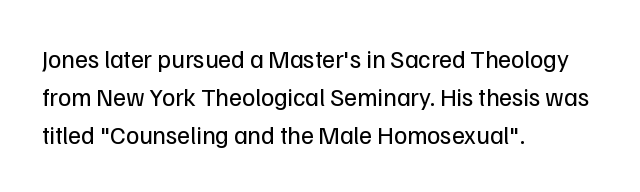
The font's upright variant was chosen for this text. The specimen omits any rule beneath the text block's lines. All the whitespace from short lines collects on the right. Tracking here is standard; glyphs follow each other at the usual distance.
